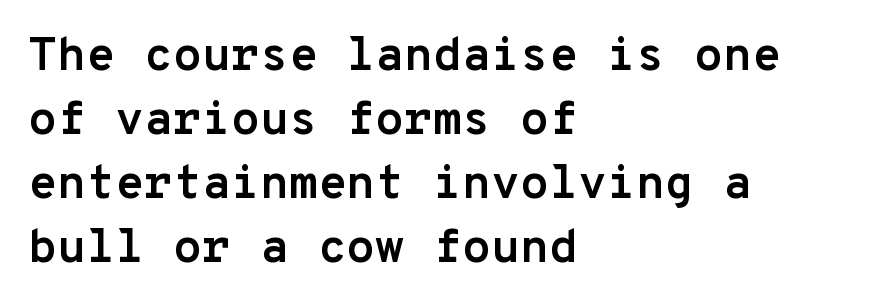
Q: Is the text bold? A: Yes.
Q: Is the text italic (slanted)? A: No, it is upright.
Q: Is the typeface a serif or a sans-serif typeface? A: Sans-serif.
Q: Is the text underlined? A: No.
Q: How is the paragraph aligned? A: Left-aligned.
Q: Is the spacing between letters normal or unusually wide? A: Normal.
Q: Is the spacing between lines tight, normal or loose? A: Normal.
Q: Width (condensed, normal, or wide)? A: Normal.
Q: Stroke contrast? A: Low.
Q: x-height? A: Medium.
Q: Monospaced? A: Yes.
